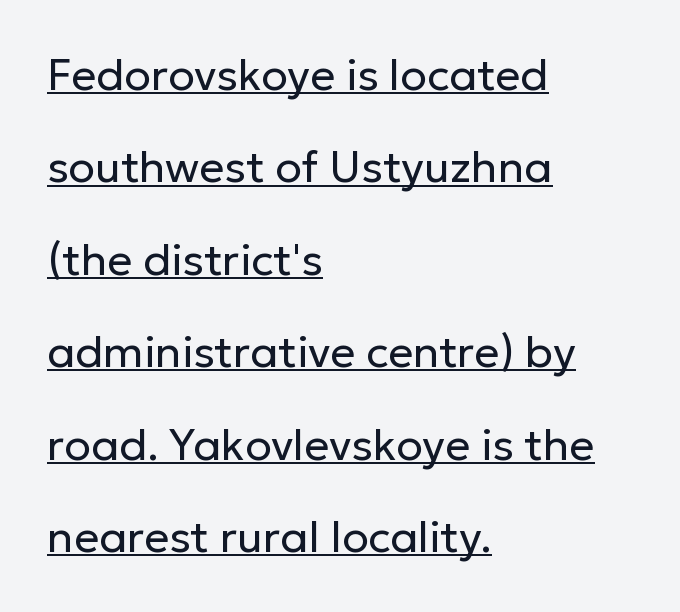
The space between consecutive lines is lavish. Alignment: flush left. Underlining? Definitely there. The gaps between neighbouring characters are ordinary and unremarkable.
